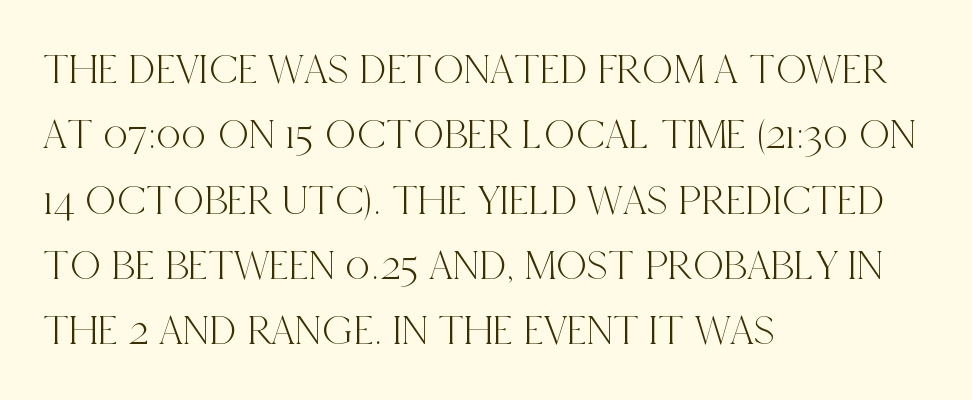
Plain, unruled lines of type. Short note: letters normally spaced. Varying glyph widths throughout — classic text-font behaviour. Quick note: not italic, upright. The rows are spaced the way most documents space them. Letterform terminals end in serifs throughout the passage.
